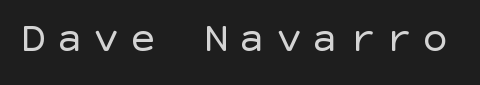
{"serif": "no", "italic": "no", "bold": "no", "weight": "regular", "width": "normal", "x_height": "large", "underline": "no", "letter_spacing": "wide", "letter_spacing_em": 0.23, "glyph_px": 44}
